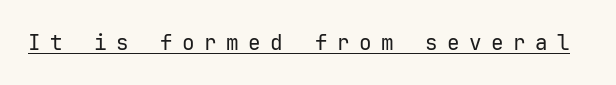
The image shows 21 px text type, upright; set unusually wide letter spacing (+0.45 em), underlined.
